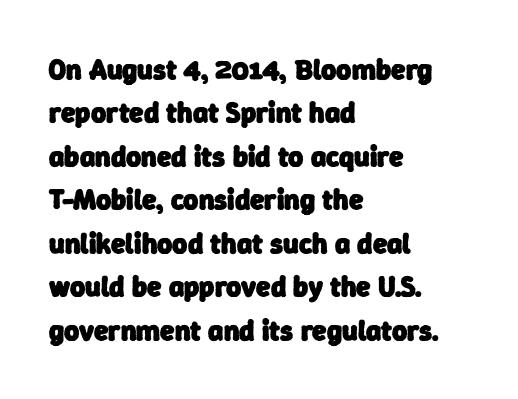
The image shows 29 px heavy sans-serif type; set left-aligned, normal line spacing (1.5x), normal letter spacing, not underlined; low stroke contrast and a medium x-height.
